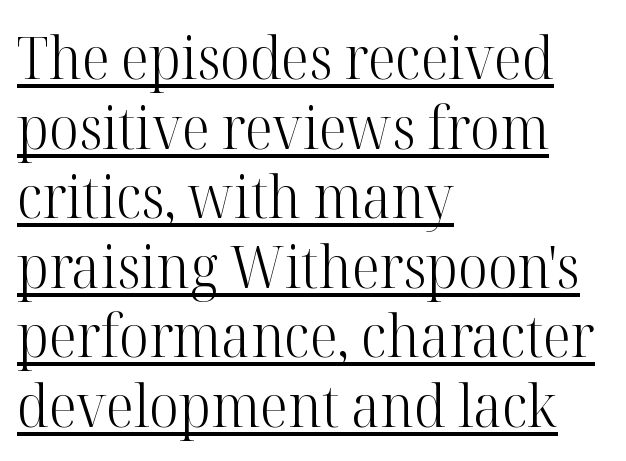
The rendering uses natural spacing where letterforms have individual widths. You could call the tracking neutral — neither tight nor loose. A continuous stroke trails under the words, as in a hyperlink. Serifs: yes, visible at the terminals of the letterforms. Where is the straight margin? On the left. The axis of the letterforms is exactly vertical.
